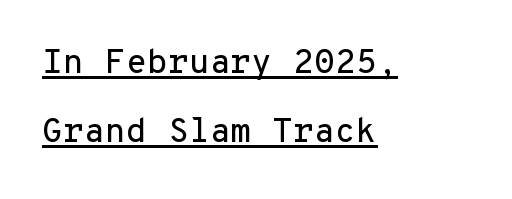
Q: Is the text italic (slanted)? A: No, it is upright.
Q: Is the typeface a serif or a sans-serif typeface? A: Sans-serif.
Q: Is the text underlined? A: Yes.
Q: How is the paragraph aligned? A: Left-aligned.
Q: Is the spacing between letters normal or unusually wide? A: Normal.
Q: Is the spacing between lines tight, normal or loose? A: Loose.
Q: Width (condensed, normal, or wide)? A: Normal.
Q: Stroke contrast? A: Low.
Q: x-height? A: Medium.
Q: Monospaced? A: Yes.
